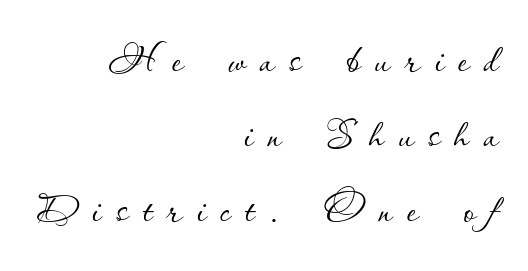
Each letter keeps its own natural width here, so spacing adapts to shape. The passage shown is not bold in any degree. Type without underlining. Line ends are locked; line starts wander.
